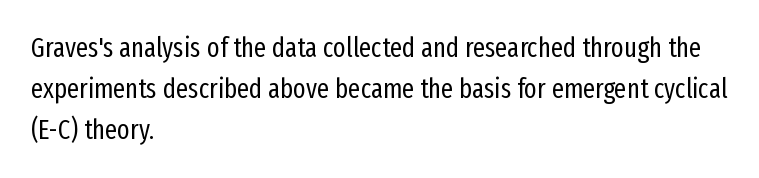
Q: Is the text bold? A: No.
Q: Is the text italic (slanted)? A: No, it is upright.
Q: Is the text underlined? A: No.
Q: How is the paragraph aligned? A: Left-aligned.
Q: Is the spacing between letters normal or unusually wide? A: Normal.
Q: Is the spacing between lines tight, normal or loose? A: Normal.
